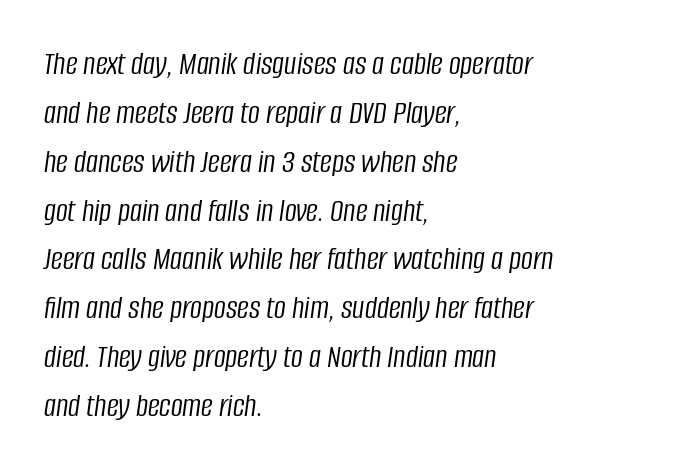
In terms of posture, this sample is oblique. You could not count columns in this text — the font is proportionally spaced. Underlining? Definitely not there. The lines sit at an ordinary, default distance from one another. Characters follow at the spacing the type designer built in. Weight: in the light-to-regular range.
